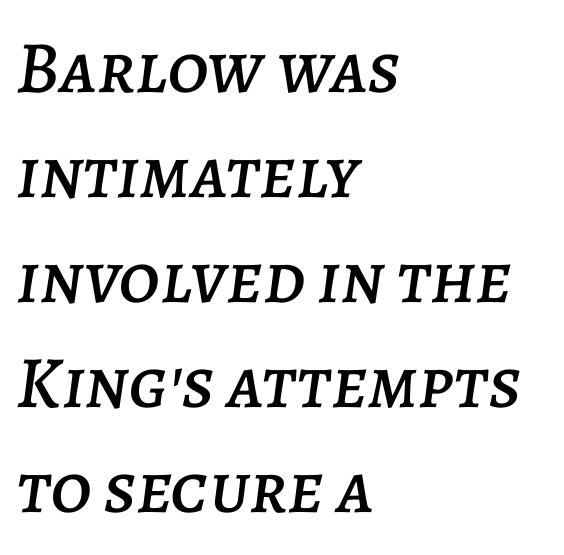
Q: Is the text italic (slanted)? A: Yes, it leans right by about 7 degrees.
Q: Is the text underlined? A: No.
Q: How is the paragraph aligned? A: Left-aligned.
Q: Is the spacing between letters normal or unusually wide? A: Normal.
Q: Is the spacing between lines tight, normal or loose? A: Normal.
Q: Width (condensed, normal, or wide)? A: Normal.
Q: Stroke contrast? A: Low.
Q: x-height? A: Large.
Q: Monospaced? A: No.
